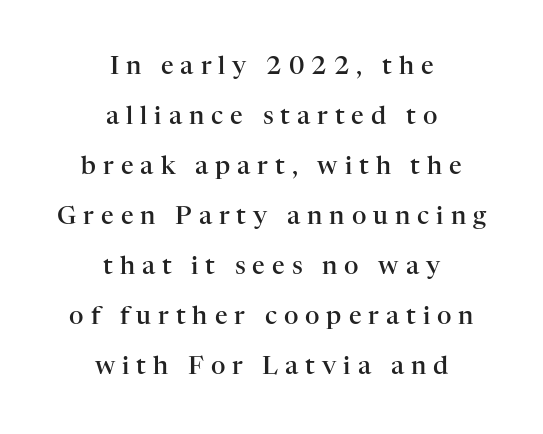
Q: Is the text bold? A: Semi-bold.
Q: Is the text italic (slanted)? A: No, it is upright.
Q: Is the text underlined? A: No.
Q: How is the paragraph aligned? A: Centered.
Q: Is the spacing between letters normal or unusually wide? A: Unusually wide.
Q: Is the spacing between lines tight, normal or loose? A: Loose.
